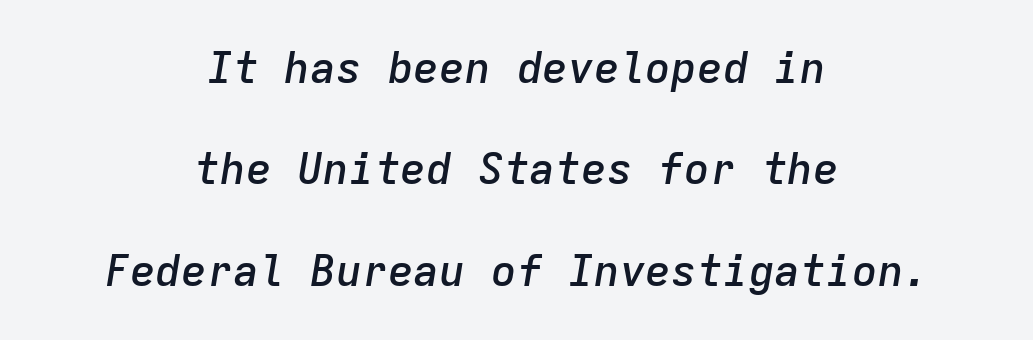
Reading down the column, the eye jumps a long way to each next line. Typographic density is moderately raised because the face is semibold. A typesetter would call this zero additional tracking. Fixed-width glyphs throughout — classic coding-font behaviour. The compositor balanced each line on the midline.
